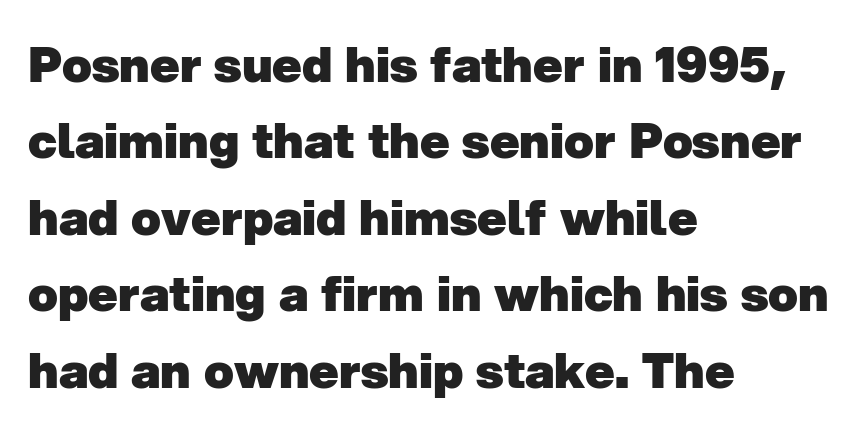
Each line starts at the same left margin while the right side varies. Chunky letters — that's bold for sure. Note the varied advance widths — an 'i' is clearly narrower than an 'm'. Nope, no serifs anywhere on these letters. Honestly, the row spacing looks completely unremarkable.
